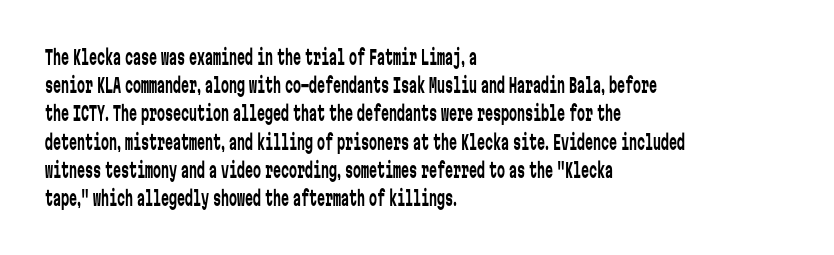
Q: Is the text bold? A: No.
Q: Is the text italic (slanted)? A: No, it is upright.
Q: Is the text underlined? A: No.
Q: How is the paragraph aligned? A: Left-aligned.
Q: Is the spacing between letters normal or unusually wide? A: Normal.
Q: Is the spacing between lines tight, normal or loose? A: Normal.
